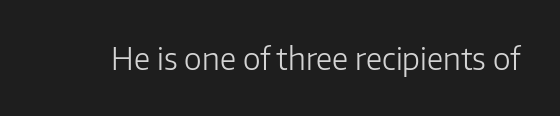
Q: Is the text bold? A: No.
Q: Is the text italic (slanted)? A: No, it is upright.
Q: Is the typeface a serif or a sans-serif typeface? A: Sans-serif.
Q: Is the text underlined? A: No.
Q: Is the spacing between letters normal or unusually wide? A: Normal.
Q: Width (condensed, normal, or wide)? A: Normal.
Q: Stroke contrast? A: Low.
Q: x-height? A: Medium.
Q: Monospaced? A: No.
